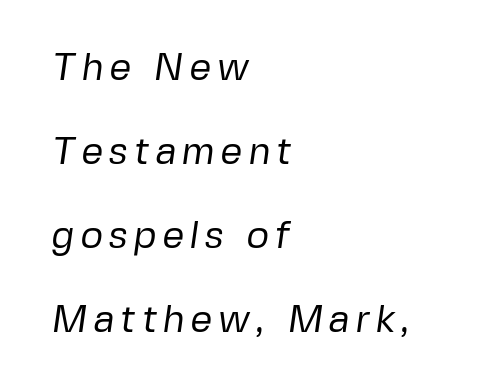
The image shows 39 px regular-weight sans-serif type; set left-aligned, loose line spacing (2.15x), not underlined; low stroke contrast and a medium x-height.
